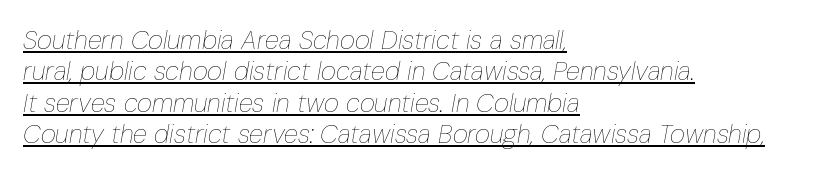
The image shows 26 px text type, italic (leaning right); set left-aligned, line spacing 1.21x, normal letter spacing, underlined.
